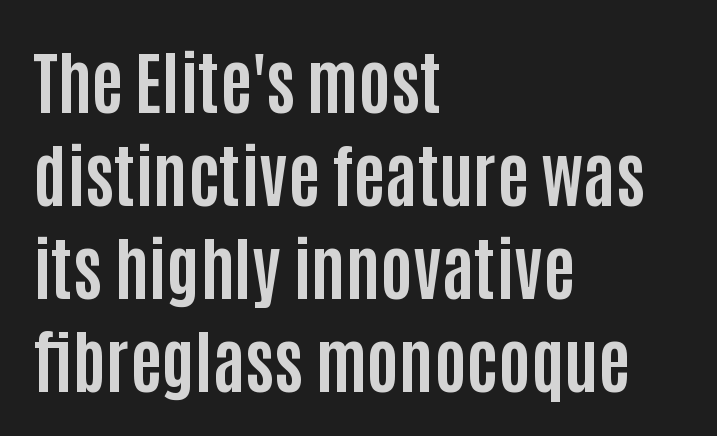
Q: Is the text bold? A: Yes.
Q: Is the text italic (slanted)? A: No, it is upright.
Q: Is the typeface a serif or a sans-serif typeface? A: Sans-serif.
Q: Is the text underlined? A: No.
Q: How is the paragraph aligned? A: Left-aligned.
Q: Is the spacing between letters normal or unusually wide? A: Normal.
Q: Is the spacing between lines tight, normal or loose? A: Normal.
Q: Width (condensed, normal, or wide)? A: Condensed.
Q: Stroke contrast? A: Low.
Q: x-height? A: Large.
Q: Monospaced? A: No.
